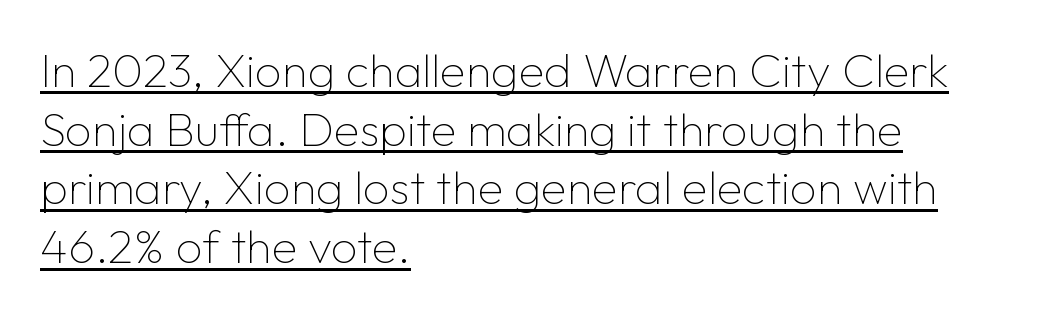
Q: Is the text bold? A: No.
Q: Is the text italic (slanted)? A: No, it is upright.
Q: Is the typeface a serif or a sans-serif typeface? A: Sans-serif.
Q: Is the text underlined? A: Yes.
Q: How is the paragraph aligned? A: Left-aligned.
Q: Is the spacing between letters normal or unusually wide? A: Normal.
Q: Is the spacing between lines tight, normal or loose? A: Normal.
Q: Width (condensed, normal, or wide)? A: Normal.
Q: Stroke contrast? A: Low.
Q: x-height? A: Medium.
Q: Monospaced? A: No.
